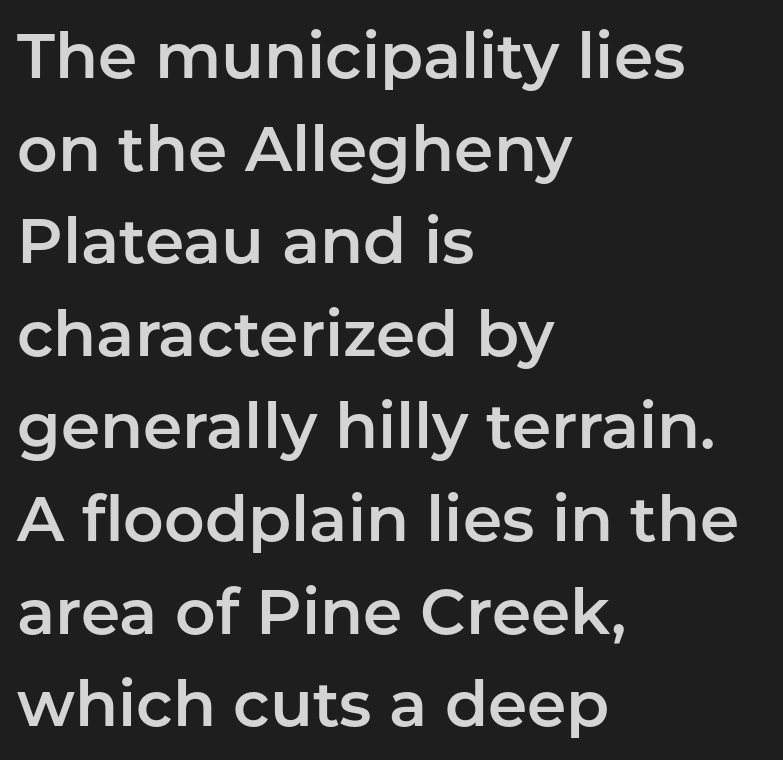
The image shows 63 px sans-serif type, upright; set left-aligned, normal line spacing (1.47x), normal letter spacing, not underlined; low stroke contrast and a medium x-height.
